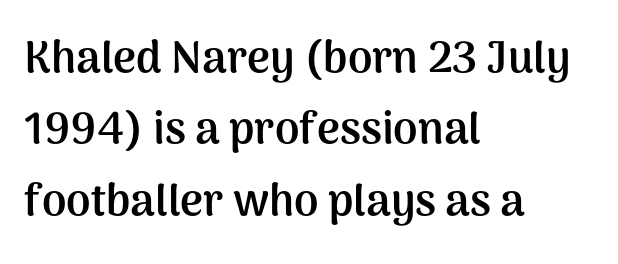
The image shows 44 px semibold sans-serif type, upright; set left-aligned, normal line spacing (1.62x), normal letter spacing, not underlined; medium stroke contrast and a medium x-height.
